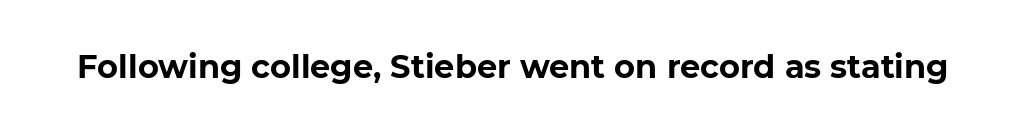
Do the characters align in a grid? No, the font is proportional. The strokes are fattened all the way to bold. The specimen omits any rule beneath the text block's lines. Words appear dense and cohesive because spacing is normal.
